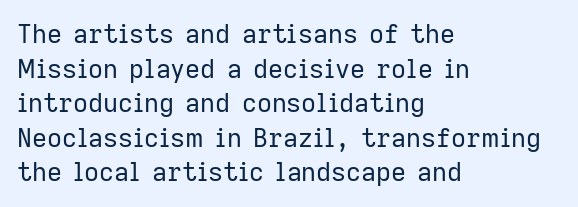
No chunkiness to these letters — they're not bold. A classic flush-left, rag-right setting is used for this passage. One glance says typical: line gaps are just what's usual. The letters sit at their default tracking, neither squeezed nor spread.
